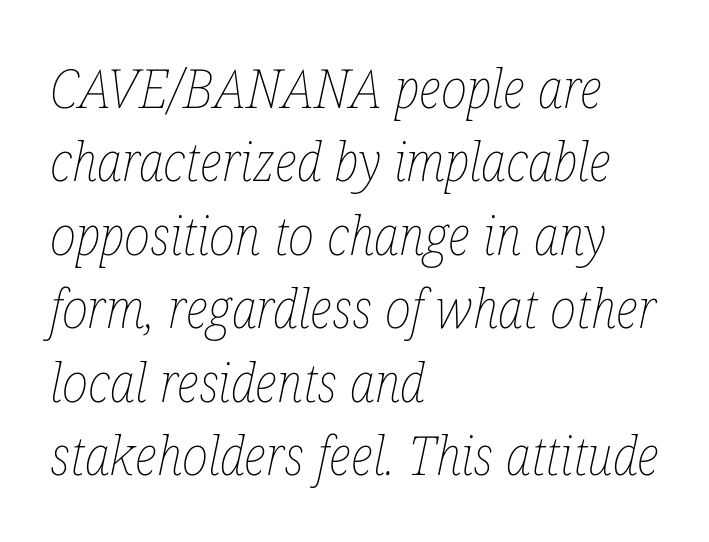
Q: Is the text bold? A: No.
Q: Is the text italic (slanted)? A: Yes, it leans right by about 12 degrees.
Q: Is the text underlined? A: No.
Q: How is the paragraph aligned? A: Left-aligned.
Q: Is the spacing between letters normal or unusually wide? A: Normal.
Q: Is the spacing between lines tight, normal or loose? A: Normal.
Q: Width (condensed, normal, or wide)? A: Condensed.
Q: Stroke contrast? A: Low.
Q: x-height? A: Medium.
Q: Monospaced? A: No.
